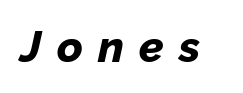
The image shows 44 px bold type, italic (leaning right); set unusually wide letter spacing (+0.35 em), not underlined; low stroke contrast and a medium x-height.
